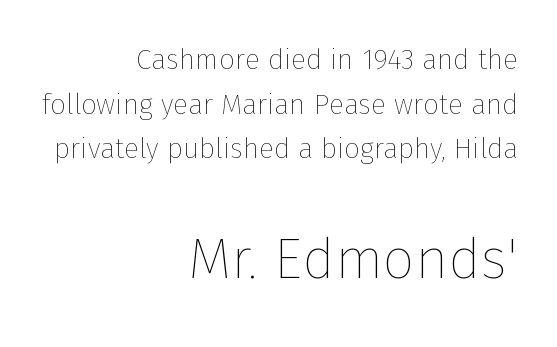
{"italic": "no", "bold": "no", "weight": "thin", "width": "normal", "stroke_contrast": "low", "x_height": "medium", "monospaced": "no", "underline": "no", "align": "right", "line_spacing": "normal", "line_spacing_ratio": 1.59, "letter_spacing": "normal", "letter_spacing_em": 0.0, "larger_block": "second", "size_ratio": 2.04, "glyph_px": 57}
